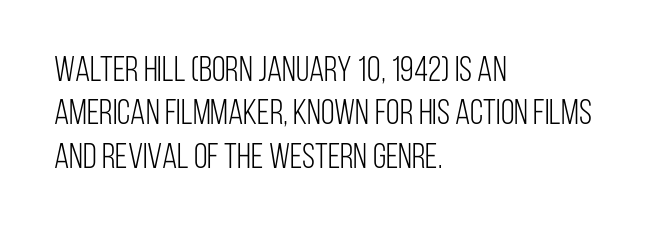
Q: Is the text bold? A: No.
Q: Is the text italic (slanted)? A: No, it is upright.
Q: Is the typeface a serif or a sans-serif typeface? A: Sans-serif.
Q: Is the text underlined? A: No.
Q: How is the paragraph aligned? A: Left-aligned.
Q: Is the spacing between letters normal or unusually wide? A: Normal.
Q: Width (condensed, normal, or wide)? A: Condensed.
Q: Stroke contrast? A: Low.
Q: x-height? A: Large.
Q: Monospaced? A: No.
